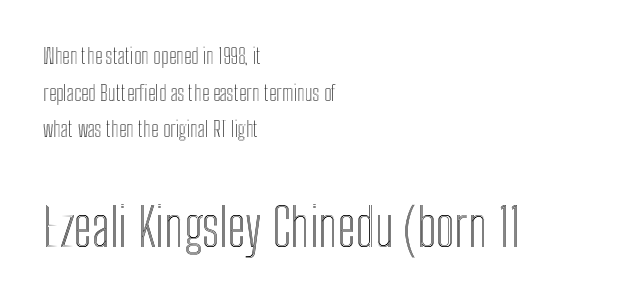
The composition opens small and finishes big. The tracking reads as untouched default to a designer's eye. Has an underline been added? It has not. Varying glyph widths throughout — classic text-font behaviour.
